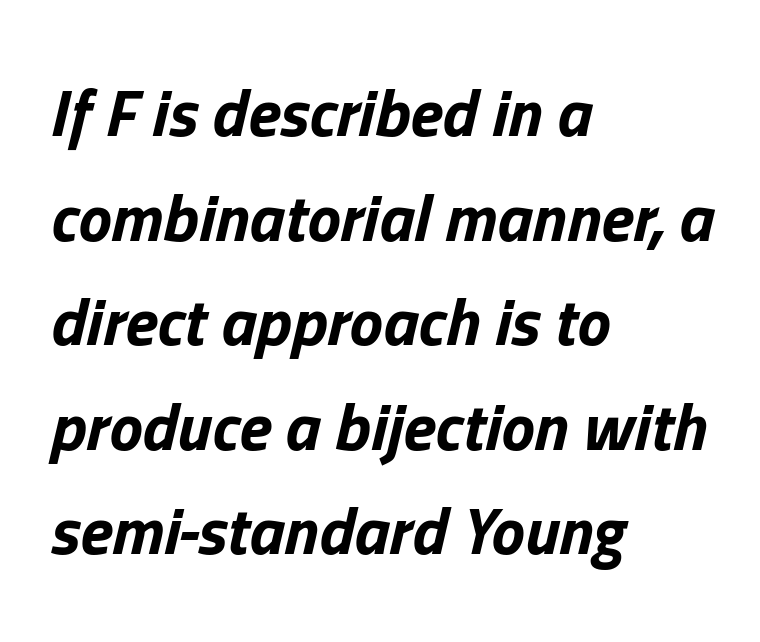
{"italic": "yes", "lean": "right", "slant_degrees": 13, "bold": "yes", "weight": "bold", "width": "normal", "stroke_contrast": "low", "x_height": "medium", "monospaced": "no", "underline": "no", "align": "left", "line_spacing": "normal", "line_spacing_ratio": 1.56, "letter_spacing": "normal", "letter_spacing_em": 0.0, "glyph_px": 67}
